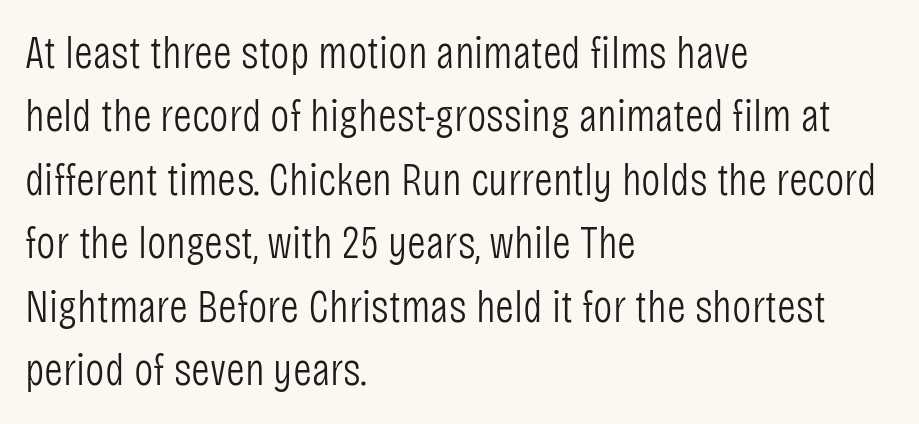
Honestly, the row spacing looks completely unremarkable. Think of a printed novel: that variable character pitch is what you see here. Left-aligned paragraph, ragged on the right. Unlike a traditional serif, this face leaves its strokes unadorned. The zone under the glyphs is completely vacant. Weight: regular or lighter.
